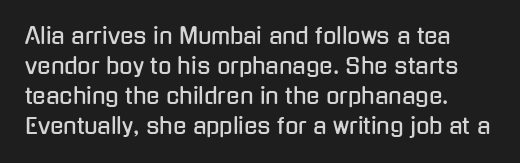
The image shows 22 px text type, upright; set normal line spacing (1.36x), normal letter spacing, not underlined.
